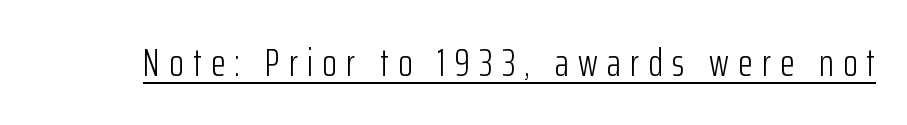
{"serif": "no", "italic": "no", "bold": "no", "weight": "light", "width": "condensed", "stroke_contrast": "low", "x_height": "medium", "monospaced": "no", "underline": "yes", "letter_spacing": "wide", "letter_spacing_em": 0.24, "glyph_px": 38}
